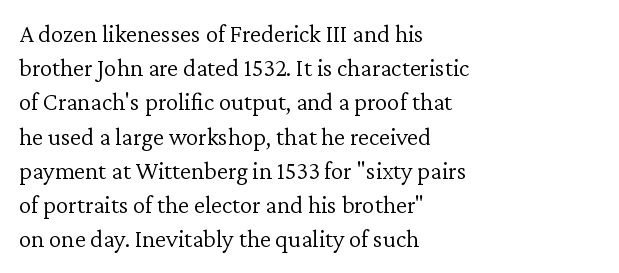
The area under the type is left untouched. A roman cut, with each character standing at attention. Observe the ordinary spacing: letters are neighbours, not strangers. Notice how the passage keeps a crisp vertical edge on the left only.
